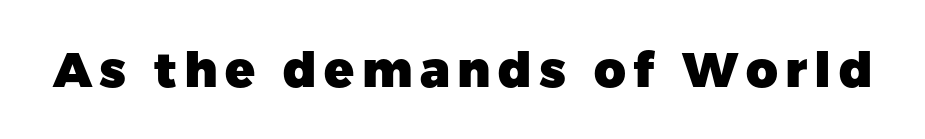
Its strokes are broad and dark, the hallmark of bold type. Clear beneath every line of the passage. The rendering shows plain stroke endings on the letterforms — a sans-serif design. Does the lettering tilt? It doesn't — this is upright.
